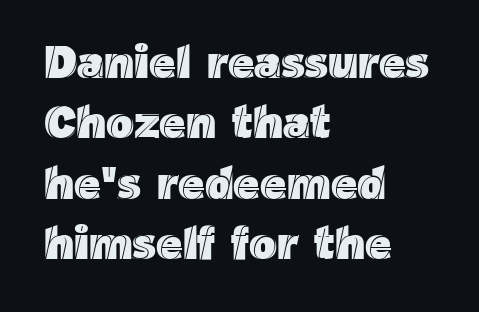
Q: Is the text italic (slanted)? A: No, it is upright.
Q: Is the text underlined? A: No.
Q: How is the paragraph aligned? A: Left-aligned.
Q: Is the spacing between letters normal or unusually wide? A: Normal.
Q: Is the spacing between lines tight, normal or loose? A: Normal.
Q: Width (condensed, normal, or wide)? A: Normal.
Q: x-height? A: Medium.
Q: Monospaced? A: No.
